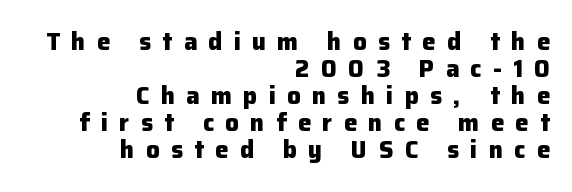
Anything drawn beneath the words? Only blank space. The rendering inserts visible extra space after every character. The typesetter chose a ragged-left arrangement here. The space between consecutive lines is stingy. Characters remain perfectly vertical along every line. Typesetter's note: full bold, strokes at maximum text heaviness.
